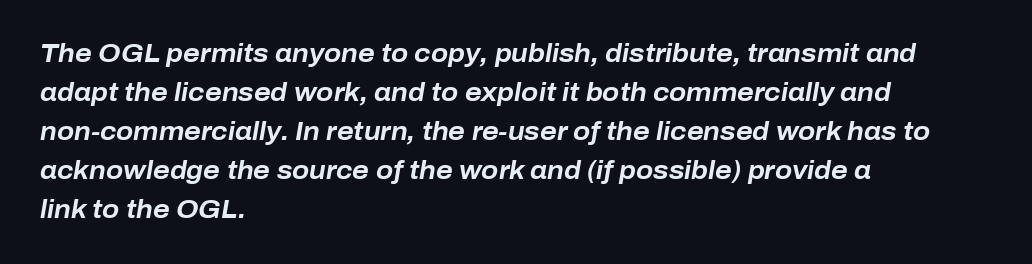
The image shows 25 px bold type, italic (leaning right); set left-aligned, normal line spacing (1.56x), normal letter spacing, not underlined.
